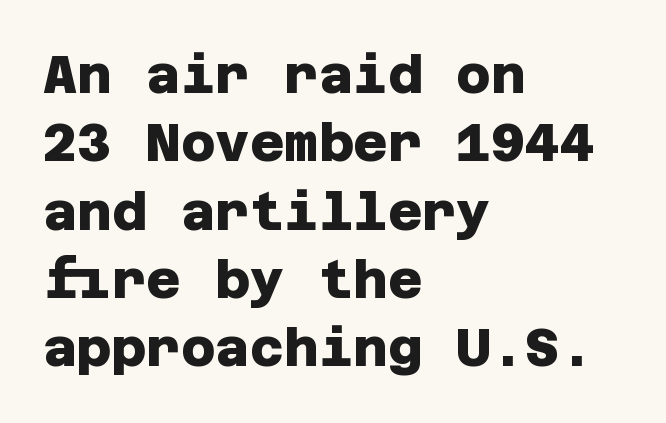
Q: Is the text bold? A: Yes.
Q: Is the typeface a serif or a sans-serif typeface? A: Sans-serif.
Q: Is the text underlined? A: No.
Q: How is the paragraph aligned? A: Left-aligned.
Q: Is the spacing between letters normal or unusually wide? A: Normal.
Q: Is the spacing between lines tight, normal or loose? A: Normal.
Q: Width (condensed, normal, or wide)? A: Normal.
Q: Stroke contrast? A: Low.
Q: x-height? A: Large.
